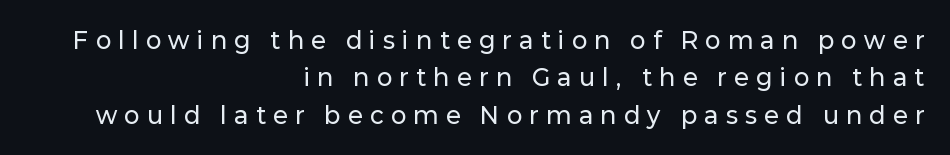
{"italic": "no", "underline": "no", "align": "right", "line_spacing": "normal", "line_spacing_ratio": 1.63, "letter_spacing": "wide", "letter_spacing_em": 0.33, "glyph_px": 23}
